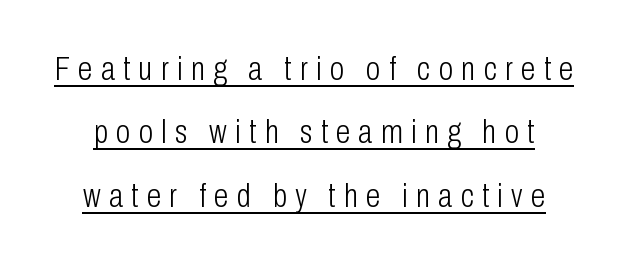
The image shows 33 px light, condensed sans-serif type, upright; set loose line spacing (1.92x), unusually wide letter spacing (+0.25 em), underlined; low stroke contrast and a medium x-height.
